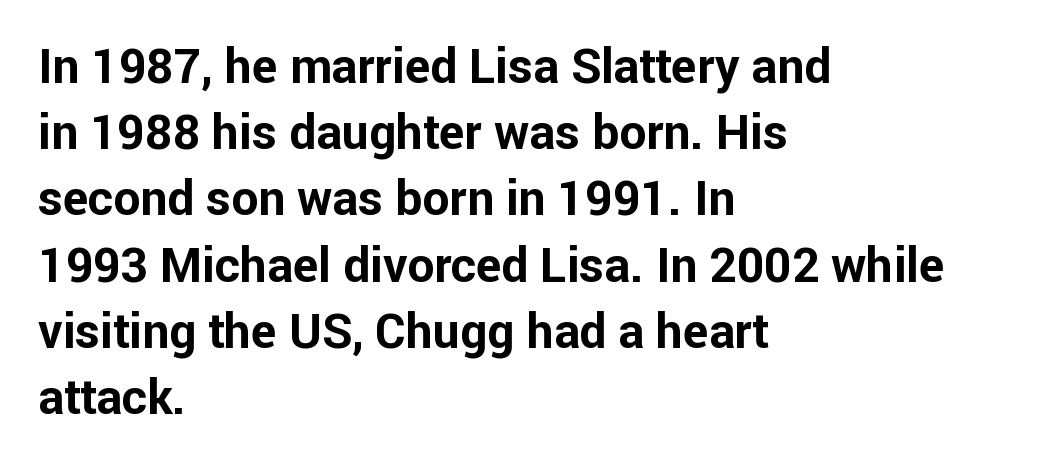
Here the designer chose a conventional face with non-uniform glyph widths. Inter-character spacing is left at the font's built-in metrics. The gap between lines stays unmarked. The rendering uses a bold face; every stroke is thick and dark.
